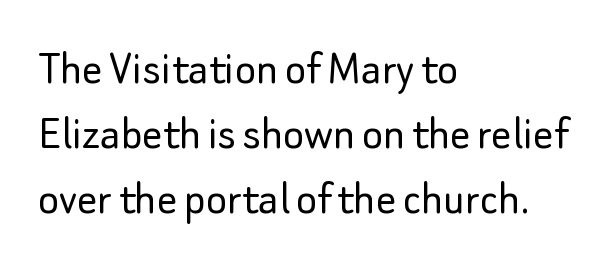
Q: Is the text bold? A: No.
Q: Is the text italic (slanted)? A: No, it is upright.
Q: Is the typeface a serif or a sans-serif typeface? A: Sans-serif.
Q: Is the text underlined? A: No.
Q: How is the paragraph aligned? A: Left-aligned.
Q: Is the spacing between letters normal or unusually wide? A: Normal.
Q: Is the spacing between lines tight, normal or loose? A: Normal.
Q: Width (condensed, normal, or wide)? A: Normal.
Q: Stroke contrast? A: Low.
Q: x-height? A: Small.
Q: Monospaced? A: No.
